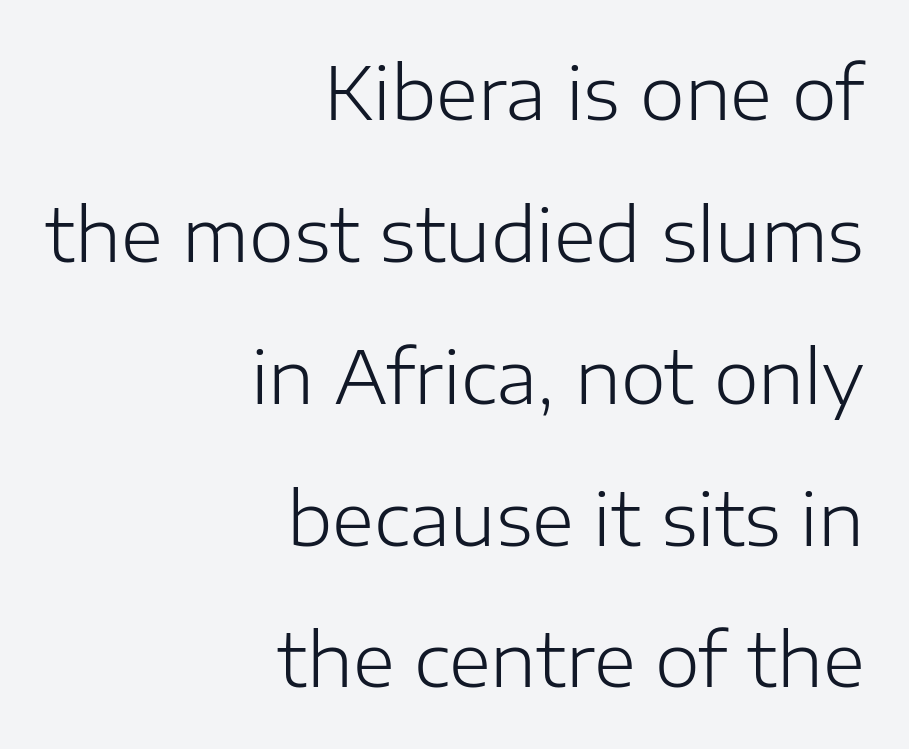
Q: Is the text bold? A: No.
Q: Is the text italic (slanted)? A: No, it is upright.
Q: Is the typeface a serif or a sans-serif typeface? A: Sans-serif.
Q: Is the text underlined? A: No.
Q: How is the paragraph aligned? A: Right-aligned.
Q: Is the spacing between letters normal or unusually wide? A: Normal.
Q: Is the spacing between lines tight, normal or loose? A: Loose.
Q: Width (condensed, normal, or wide)? A: Normal.
Q: Stroke contrast? A: Low.
Q: x-height? A: Medium.
Q: Monospaced? A: No.
